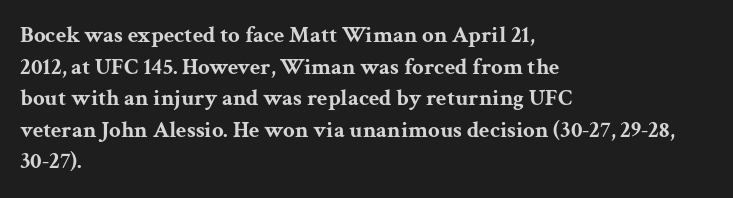
One glance says typical: line gaps are just what's usual. The letters stand upright; this is a roman face. These lines stack with their left ends in a neat column. Bold? Absolutely — the strokes are thick and heavy.
